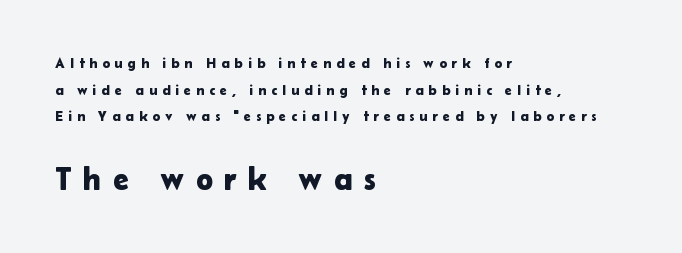
The line-height multiplier appears high, well above default. Font category for this specimen: sans-serif. The letters advance in unequal steps, a hallmark of proportional type. Every character sits straight up, as roman type does.
